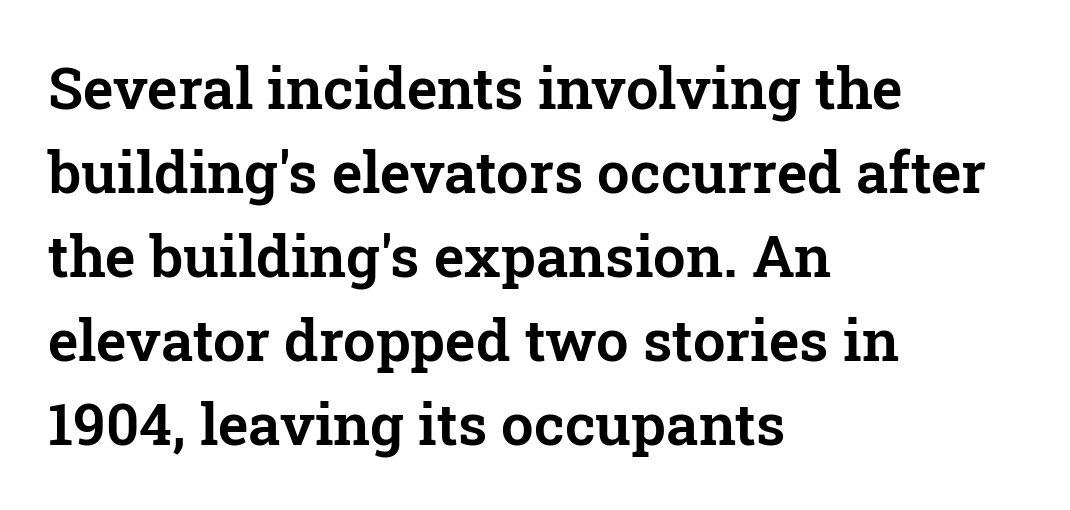
{"serif": "yes", "italic": "no", "width": "normal", "stroke_contrast": "low", "x_height": "medium", "monospaced": "no", "underline": "no", "align": "left", "line_spacing": "normal", "line_spacing_ratio": 1.45, "letter_spacing": "normal", "letter_spacing_em": 0.0, "glyph_px": 58}
